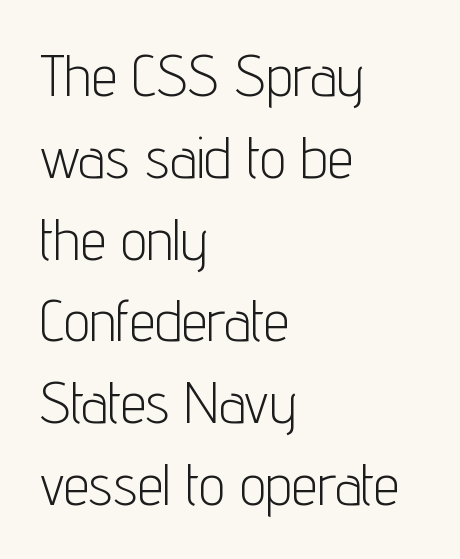
Q: Is the text bold? A: No.
Q: Is the text italic (slanted)? A: No, it is upright.
Q: Is the typeface a serif or a sans-serif typeface? A: Sans-serif.
Q: Is the text underlined? A: No.
Q: How is the paragraph aligned? A: Left-aligned.
Q: Is the spacing between letters normal or unusually wide? A: Normal.
Q: Is the spacing between lines tight, normal or loose? A: Normal.
Q: Width (condensed, normal, or wide)? A: Condensed.
Q: Stroke contrast? A: Low.
Q: x-height? A: Medium.
Q: Monospaced? A: No.
